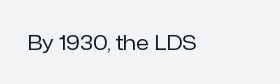
{"italic": "no", "bold": "no", "underline": "no", "align": "left", "letter_spacing": "normal", "letter_spacing_em": 0.0, "glyph_px": 21}
